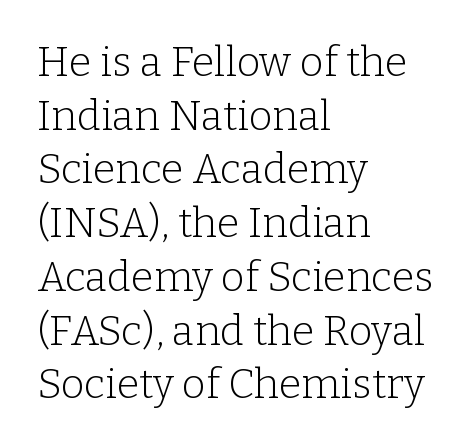
{"serif": "yes", "italic": "no", "bold": "no", "weight": "light", "width": "normal", "stroke_contrast": "low", "x_height": "medium", "monospaced": "no", "underline": "no", "align": "left", "line_spacing": "normal", "line_spacing_ratio": 1.31, "letter_spacing": "normal", "letter_spacing_em": 0.0, "glyph_px": 41}
